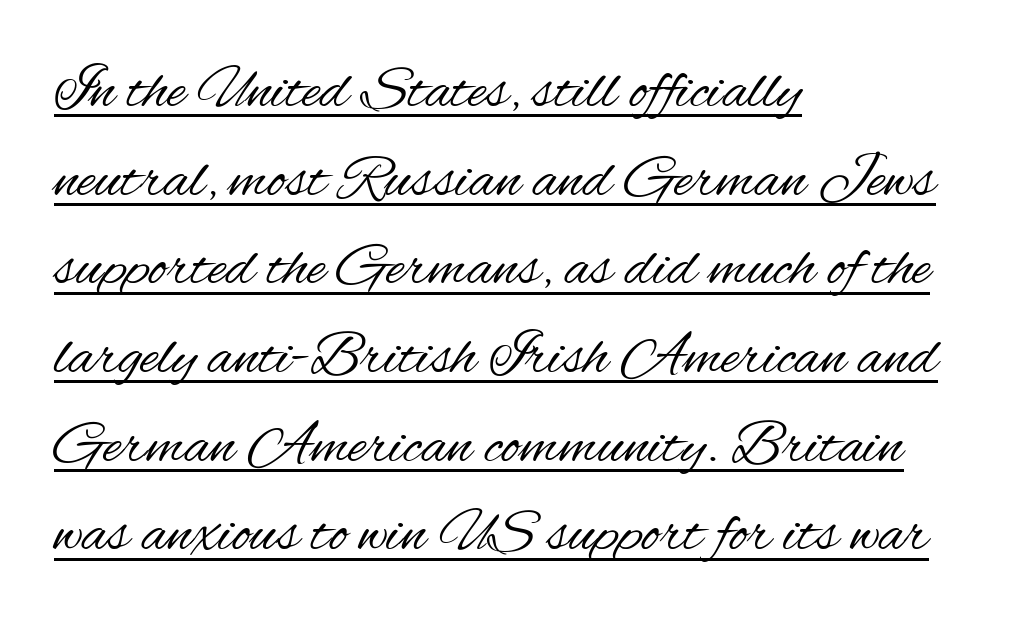
This sample carries an underscore along the baseline area. The rendering uses natural spacing where letterforms have individual widths. Weight class: somewhere from thin through regular. Spacing between characters is what you'd get straight out of the box. The face used here is a sans, in the tradition of grotesques and geometrics.
